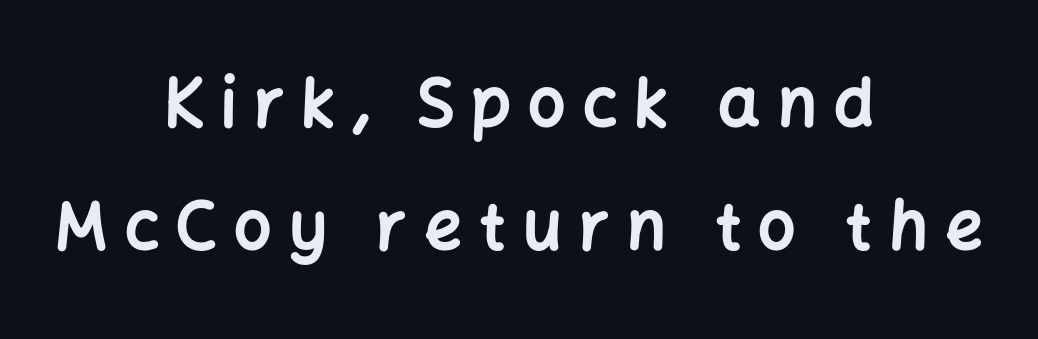
{"serif": "no", "italic": "no", "bold": "yes", "weight": "bold", "width": "normal", "stroke_contrast": "low", "x_height": "medium", "monospaced": "no", "underline": "no", "align": "center", "line_spacing_ratio": 1.86, "letter_spacing": "wide", "letter_spacing_em": 0.26, "glyph_px": 66}
